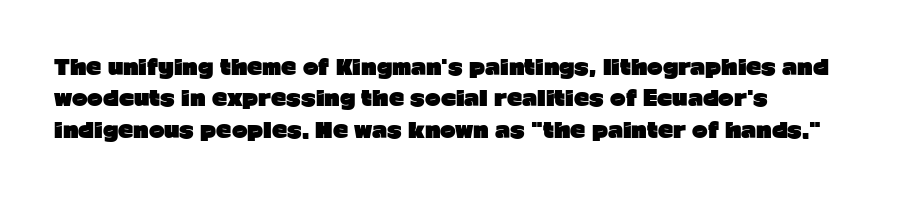
Q: Is the text bold? A: Yes.
Q: Is the text italic (slanted)? A: No, it is upright.
Q: Is the text underlined? A: No.
Q: How is the paragraph aligned? A: Left-aligned.
Q: Is the spacing between letters normal or unusually wide? A: Normal.
Q: Is the spacing between lines tight, normal or loose? A: Normal.
